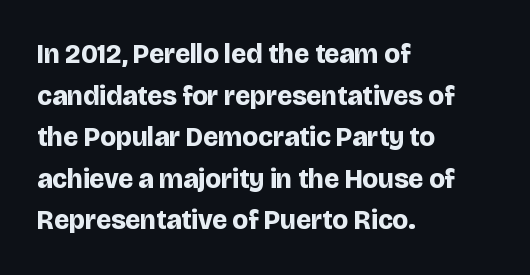
This sample keeps an unexceptional amount of space between lines. Which margin do the lines hug? The left one — the right edge is uneven. The specimen omits any rule beneath the text block's lines. Students, note that the glyphs here touch the page at normal intervals. This is heavy type, rendered in bold.
